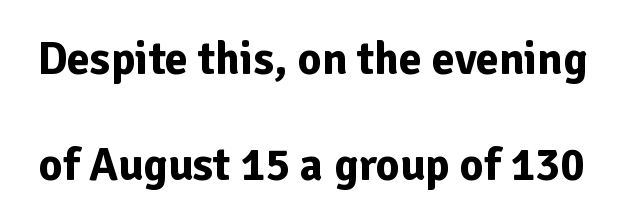
Q: Is the text bold? A: Yes.
Q: Is the text italic (slanted)? A: No, it is upright.
Q: Is the typeface a serif or a sans-serif typeface? A: Sans-serif.
Q: Is the text underlined? A: No.
Q: Is the spacing between letters normal or unusually wide? A: Normal.
Q: Is the spacing between lines tight, normal or loose? A: Loose.
Q: Width (condensed, normal, or wide)? A: Normal.
Q: Stroke contrast? A: Low.
Q: x-height? A: Medium.
Q: Monospaced? A: No.
